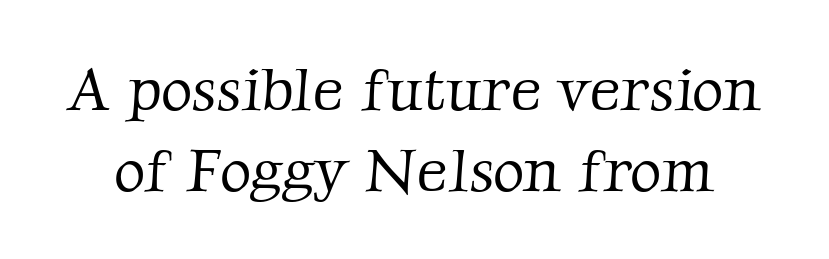
{"serif": "yes", "bold": "no", "weight": "light", "width": "normal", "stroke_contrast": "low", "x_height": "medium", "monospaced": "no", "underline": "no", "line_spacing": "normal", "line_spacing_ratio": 1.32, "letter_spacing": "normal", "letter_spacing_em": 0.0, "glyph_px": 61}
